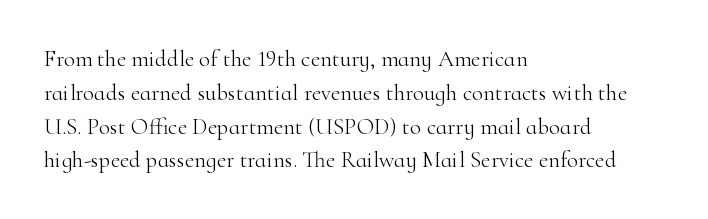
Just letters on the line, the space beneath them empty. Evenly set lines give the paragraph a standard silhouette. Heft: none added — not bold. Notice how the passage keeps a crisp vertical edge on the left only. No extra tracking has been applied to these lines. A roman cut, with each character standing at attention.
